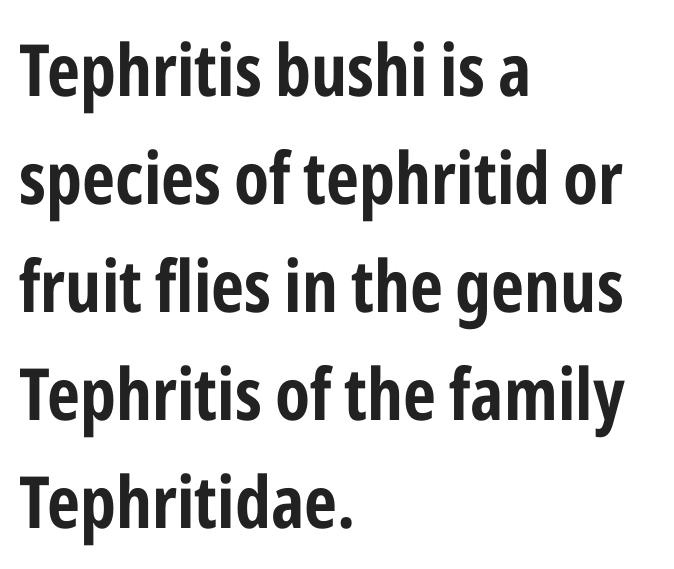
Q: Is the text bold? A: Yes.
Q: Is the text italic (slanted)? A: No, it is upright.
Q: Is the typeface a serif or a sans-serif typeface? A: Sans-serif.
Q: Is the text underlined? A: No.
Q: How is the paragraph aligned? A: Left-aligned.
Q: Is the spacing between letters normal or unusually wide? A: Normal.
Q: Is the spacing between lines tight, normal or loose? A: Normal.
Q: Width (condensed, normal, or wide)? A: Condensed.
Q: Stroke contrast? A: Low.
Q: x-height? A: Medium.
Q: Monospaced? A: No.
